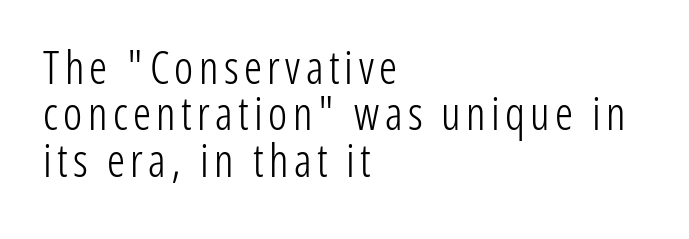
The image shows 45 px light, condensed sans-serif type, upright; set left-aligned, tight line spacing (1.03x), not underlined; low stroke contrast and a medium x-height.
